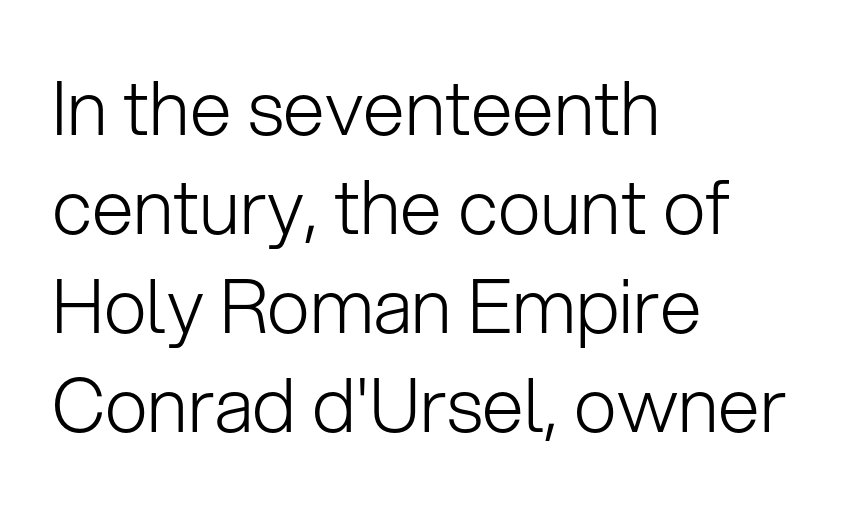
Q: Is the text bold? A: No.
Q: Is the text italic (slanted)? A: No, it is upright.
Q: Is the typeface a serif or a sans-serif typeface? A: Sans-serif.
Q: Is the text underlined? A: No.
Q: How is the paragraph aligned? A: Left-aligned.
Q: Is the spacing between letters normal or unusually wide? A: Normal.
Q: Is the spacing between lines tight, normal or loose? A: Normal.
Q: Width (condensed, normal, or wide)? A: Normal.
Q: Stroke contrast? A: Low.
Q: x-height? A: Medium.
Q: Monospaced? A: No.
